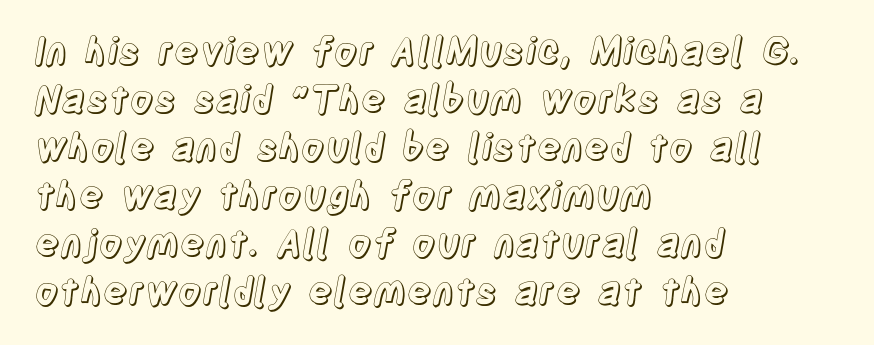
The rag falls on the right side of this text block. Tracking here is standard; glyphs follow each other at the usual distance. Honestly, the row spacing looks completely unremarkable.
